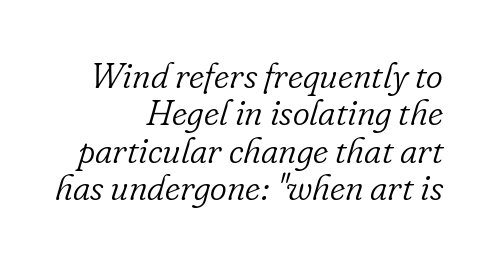
The image shows 36 px light serif type, italic (leaning right); set right-aligned, tight line spacing (1.04x), normal letter spacing, not underlined; low stroke contrast and a small x-height.
